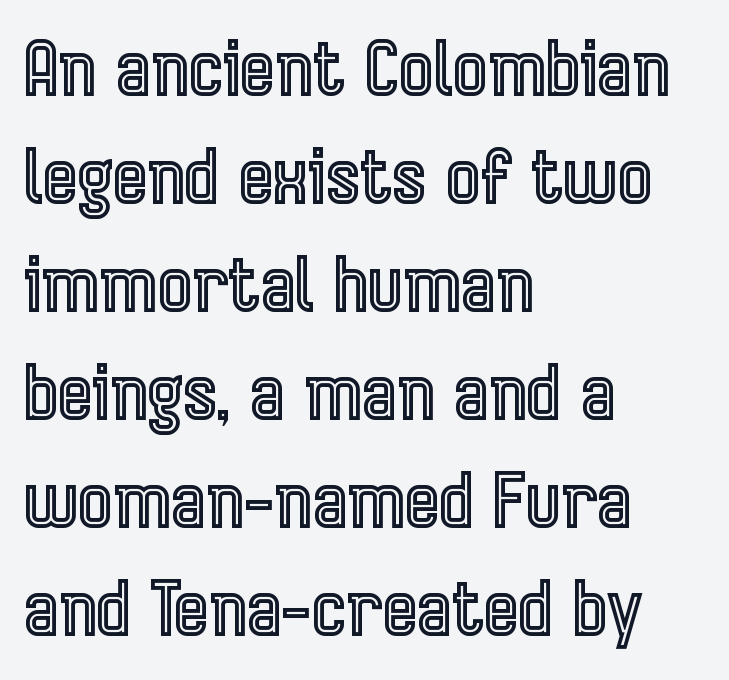
{"italic": "no", "width": "condensed", "x_height": "medium", "monospaced": "no", "underline": "no", "align": "left", "line_spacing": "normal", "line_spacing_ratio": 1.46, "letter_spacing": "normal", "letter_spacing_em": 0.0, "glyph_px": 74}
